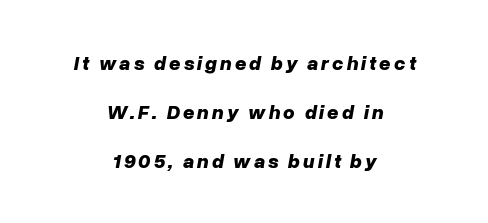
{"italic": "yes", "lean": "right", "slant_degrees": 10, "bold": "yes", "underline": "no", "align": "center", "line_spacing": "loose", "line_spacing_ratio": 2.46, "glyph_px": 20}
